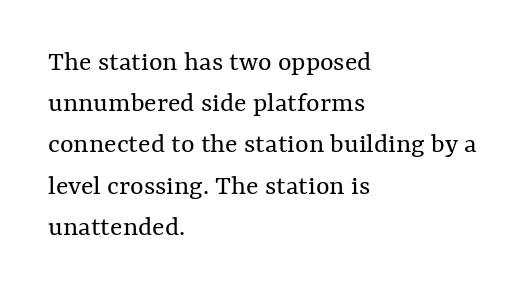
Is this a fixed-width face? No — the glyphs have proportional, varying widths. Ordinary non-slanted type is in use. Bold? No — there's no thickening of the strokes. The text block is weighted toward the left margin, trailing off unevenly rightward. Students, observe: this is what conventionally led text looks like. Between one letter and the next there's only the usual sliver of space.
